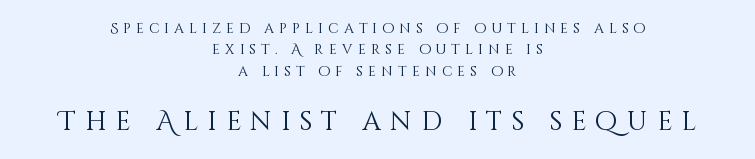
{"italic": "no", "bold": "no", "underline": "no", "align": "center", "line_spacing": "normal", "line_spacing_ratio": 1.52, "letter_spacing": "wide", "letter_spacing_em": 0.36, "larger_block": "second", "size_ratio": 1.86, "glyph_px": 26}
